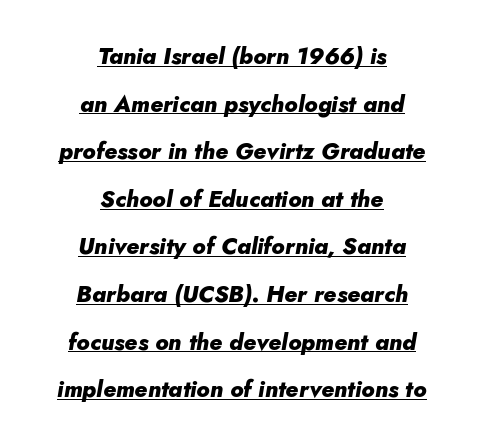
Q: Is the text bold? A: Yes.
Q: Is the text italic (slanted)? A: Yes, it leans right by about 10 degrees.
Q: Is the text underlined? A: Yes.
Q: How is the paragraph aligned? A: Centered.
Q: Is the spacing between letters normal or unusually wide? A: Normal.
Q: Is the spacing between lines tight, normal or loose? A: Loose.
